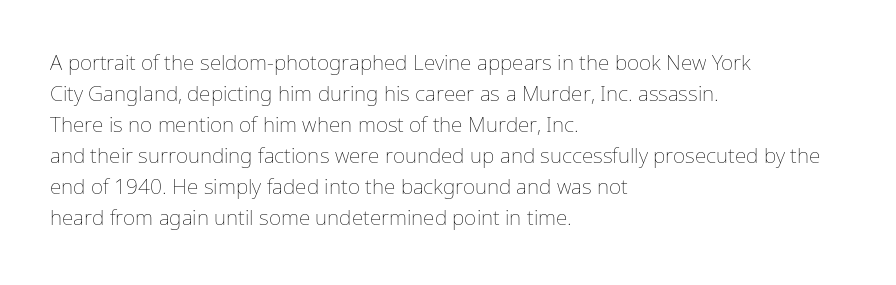
No chunkiness to these letters — they're not bold. The area under the type is left untouched. This rendering uses left alignment, leaving the right contour irregular. The font's upright variant was chosen for this text. Compared with typical body copy, the letter spacing here is the same.
